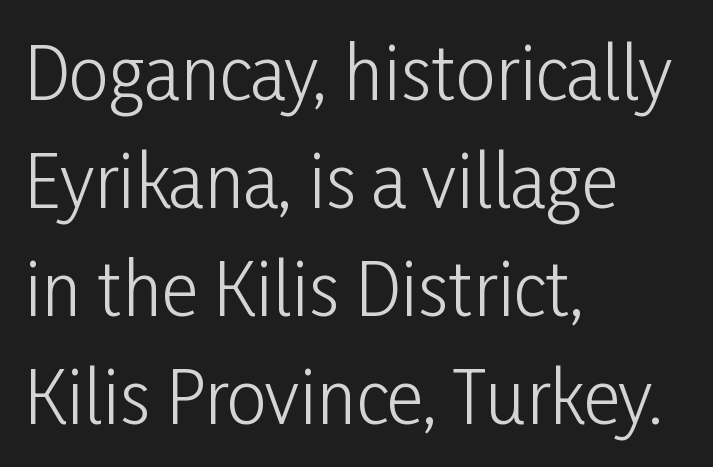
Observe the absence of serifs on each vertical stroke in this sample. These lines are rendered in a variable-pitch font. This rendering leaves character spacing at its baseline value. The letters stand upright; this is a roman face. The block of text has a typical density, with ordinary space between rows.
